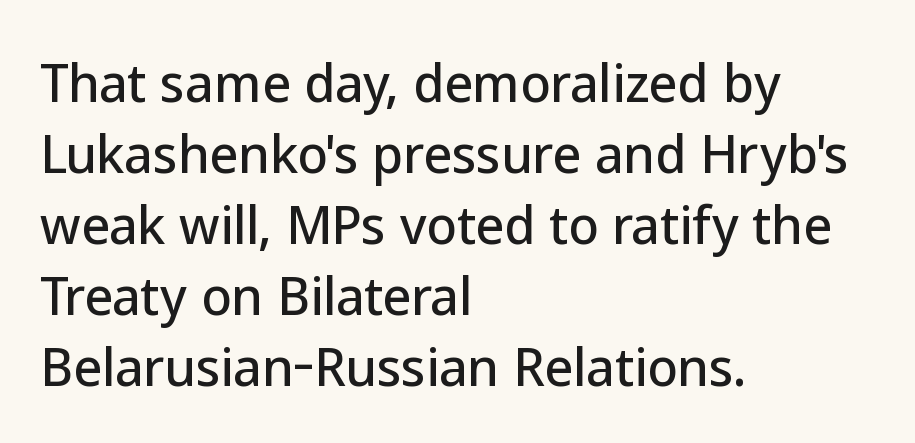
Here the glyphs are tracked normally, forming tight word shapes. Just letters on the line, the space beneath them empty. Normally led — the rows are evenly, conventionally spaced. The font's upright variant was chosen for this text.
